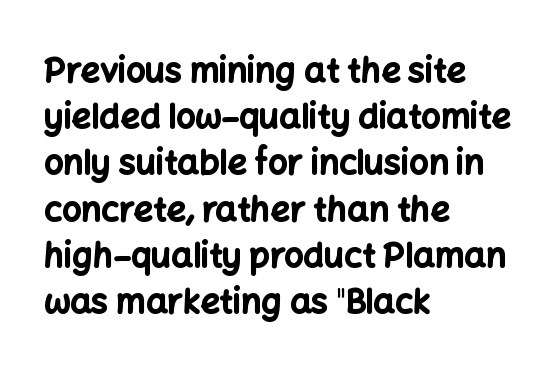
The image shows 34 px bold sans-serif type, upright; set left-aligned, normal line spacing (1.36x), normal letter spacing, not underlined; low stroke contrast and a medium x-height.
